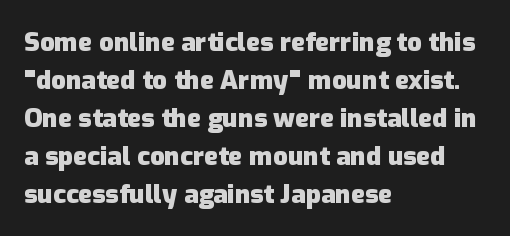
The image shows 26 px bold type, upright; set left-aligned, normal line spacing (1.46x), normal letter spacing, not underlined.
